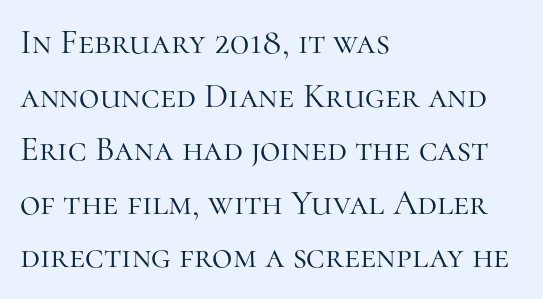
When letters stand straight like this, we call the style roman or upright. Inter-character spacing is left at the font's built-in metrics. Ink coverage per letter is moderate at most. The baseline area is clear. Normally led — the rows are evenly, conventionally spaced.
